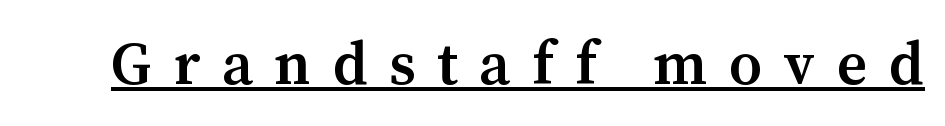
{"serif": "yes", "italic": "no", "bold": "semi", "weight": "semibold", "width": "normal", "stroke_contrast": "medium", "x_height": "medium", "monospaced": "no", "underline": "yes", "letter_spacing": "wide", "letter_spacing_em": 0.36, "glyph_px": 60}
